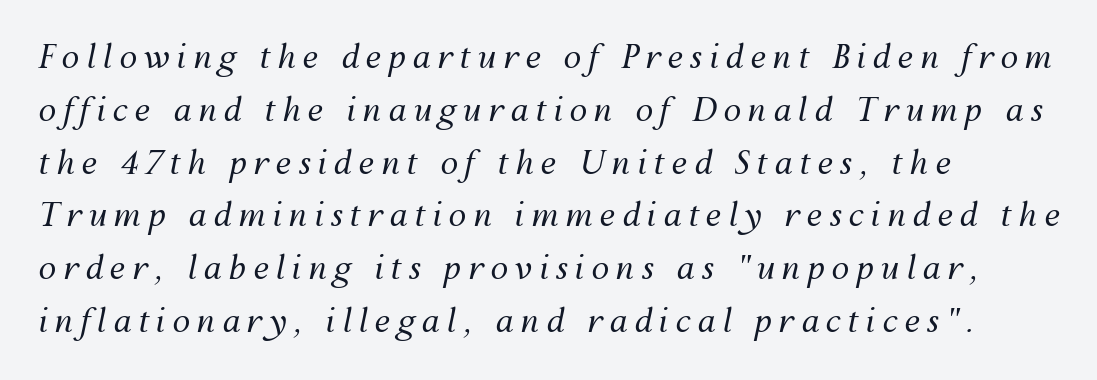
{"italic": "yes", "lean": "right", "slant_degrees": 12, "bold": "no", "weight": "regular", "width": "normal", "stroke_contrast": "medium", "x_height": "medium", "monospaced": "no", "underline": "no", "align": "left", "line_spacing": "normal", "line_spacing_ratio": 1.65, "letter_spacing": "wide", "letter_spacing_em": 0.21, "glyph_px": 32}
